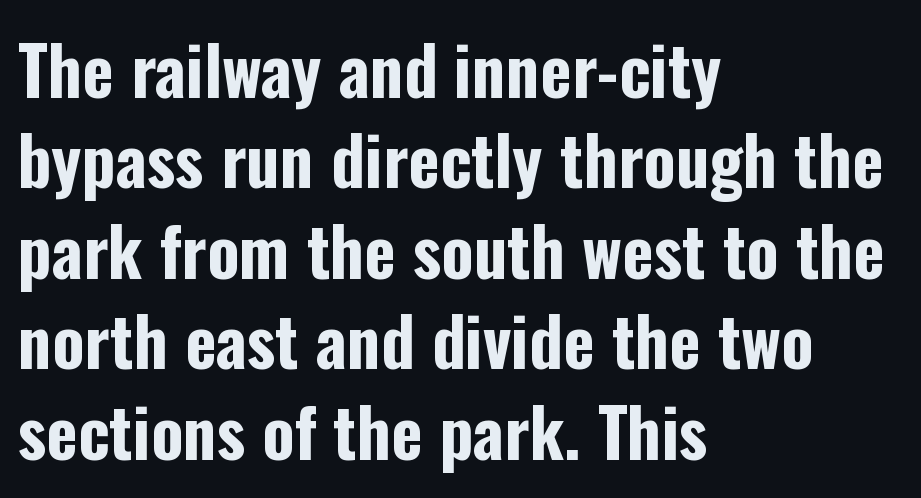
Q: Is the text bold? A: Yes.
Q: Is the text italic (slanted)? A: No, it is upright.
Q: Is the typeface a serif or a sans-serif typeface? A: Sans-serif.
Q: Is the text underlined? A: No.
Q: How is the paragraph aligned? A: Left-aligned.
Q: Is the spacing between letters normal or unusually wide? A: Normal.
Q: Is the spacing between lines tight, normal or loose? A: Normal.
Q: Width (condensed, normal, or wide)? A: Condensed.
Q: Stroke contrast? A: Low.
Q: x-height? A: Medium.
Q: Monospaced? A: No.
